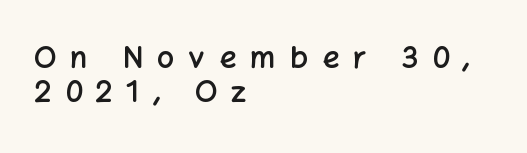
Q: Is the text bold? A: Semi-bold.
Q: Is the text italic (slanted)? A: No, it is upright.
Q: Is the typeface a serif or a sans-serif typeface? A: Sans-serif.
Q: Is the text underlined? A: No.
Q: How is the paragraph aligned? A: Left-aligned.
Q: Is the spacing between letters normal or unusually wide? A: Unusually wide.
Q: Is the spacing between lines tight, normal or loose? A: Tight.
Q: Width (condensed, normal, or wide)? A: Normal.
Q: Stroke contrast? A: Low.
Q: x-height? A: Medium.
Q: Monospaced? A: No.
